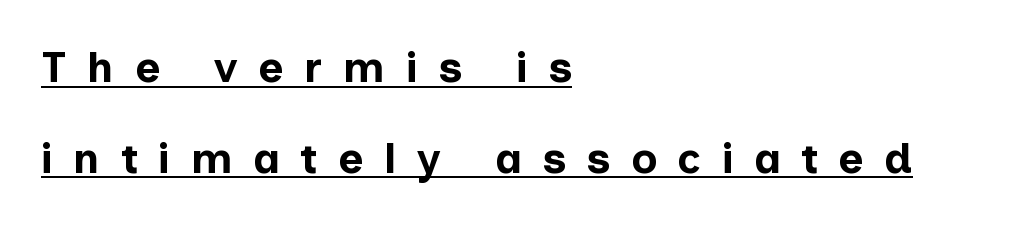
Q: Is the text bold? A: Yes.
Q: Is the text italic (slanted)? A: No, it is upright.
Q: Is the typeface a serif or a sans-serif typeface? A: Sans-serif.
Q: Is the text underlined? A: Yes.
Q: How is the paragraph aligned? A: Left-aligned.
Q: Is the spacing between letters normal or unusually wide? A: Unusually wide.
Q: Is the spacing between lines tight, normal or loose? A: Loose.
Q: Width (condensed, normal, or wide)? A: Normal.
Q: Stroke contrast? A: Low.
Q: x-height? A: Medium.
Q: Monospaced? A: No.
